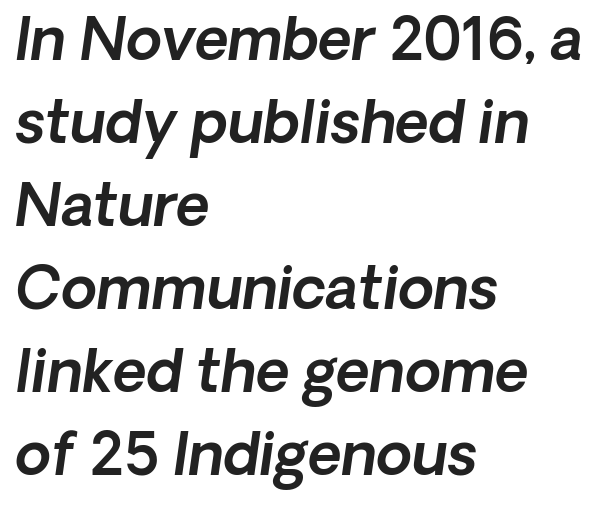
Q: Is the text italic (slanted)? A: Yes, it leans right by about 8 degrees.
Q: Is the text underlined? A: No.
Q: How is the paragraph aligned? A: Left-aligned.
Q: Is the spacing between letters normal or unusually wide? A: Normal.
Q: Is the spacing between lines tight, normal or loose? A: Normal.
Q: Width (condensed, normal, or wide)? A: Normal.
Q: x-height? A: Medium.
Q: Monospaced? A: No.
